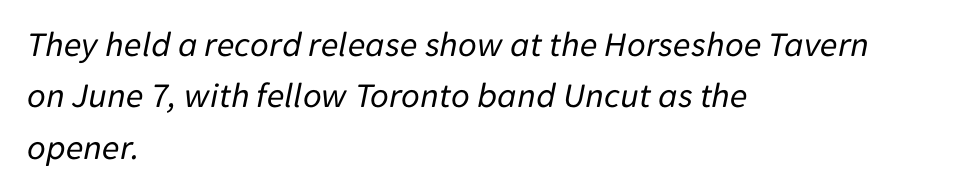
The image shows 36 px regular-weight type, italic (leaning right); set left-aligned, normal line spacing (1.43x), normal letter spacing, not underlined; low stroke contrast and a medium x-height.
